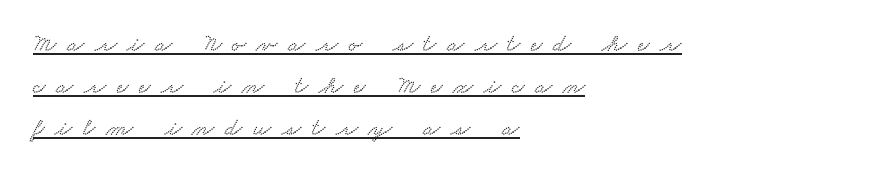
The image shows 25 px text type; set left-aligned, normal line spacing (1.69x), unusually wide letter spacing (+0.43 em), underlined.
